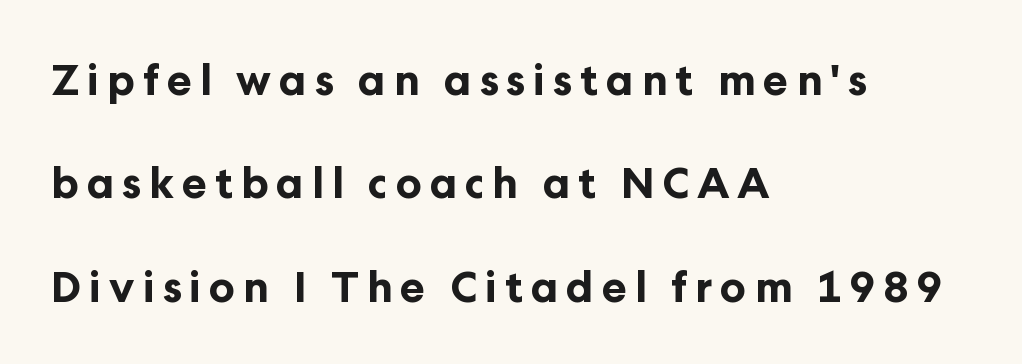
Q: Is the text bold? A: Yes.
Q: Is the text italic (slanted)? A: No, it is upright.
Q: Is the typeface a serif or a sans-serif typeface? A: Sans-serif.
Q: Is the text underlined? A: No.
Q: How is the paragraph aligned? A: Left-aligned.
Q: Is the spacing between lines tight, normal or loose? A: Loose.
Q: Width (condensed, normal, or wide)? A: Normal.
Q: Stroke contrast? A: Low.
Q: x-height? A: Medium.
Q: Monospaced? A: No.
